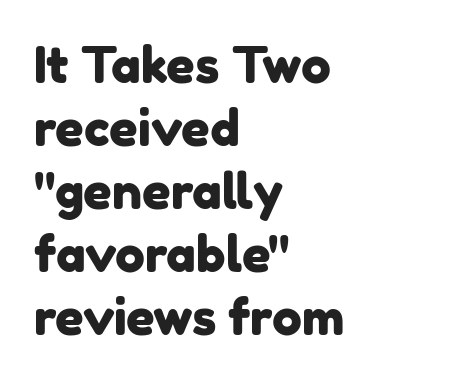
Words float on clear page, feet unadorned. Students, observe: this is what conventionally led text looks like. Compared with typical body copy, the letter spacing here is the same. Character widths vary here, with narrow letters taking less room than wide ones. This rendering uses left alignment, leaving the right contour irregular.
